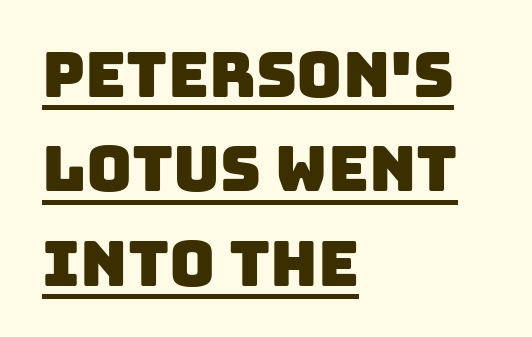
{"serif": "no", "width": "normal", "stroke_contrast": "low", "x_height": "large", "monospaced": "no", "underline": "yes", "align": "left", "line_spacing": "normal", "line_spacing_ratio": 1.5, "letter_spacing": "normal", "letter_spacing_em": 0.0, "glyph_px": 63}
